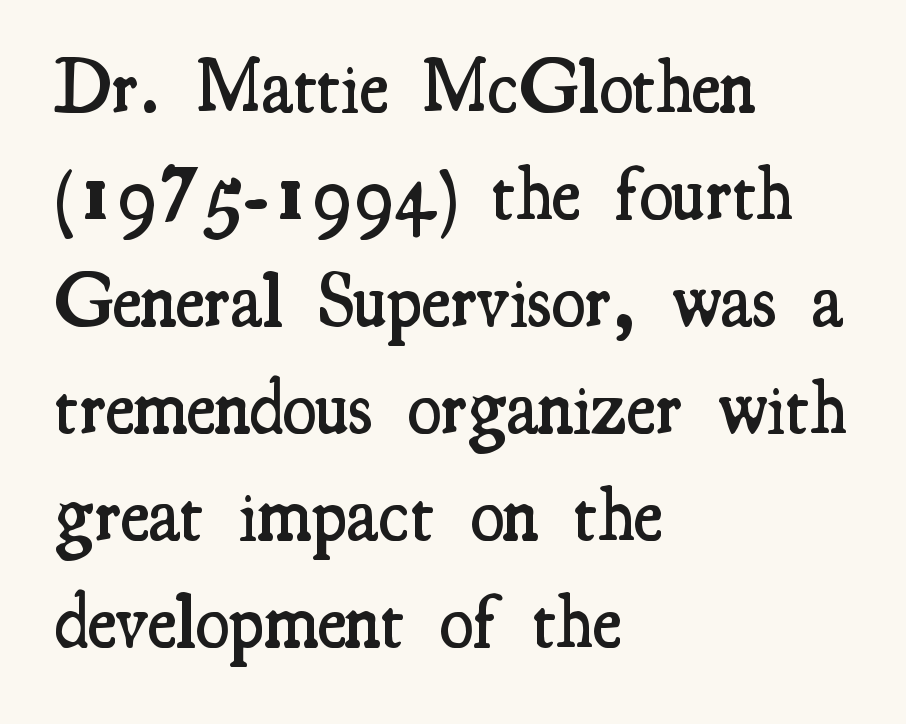
The text block is weighted toward the left margin, trailing off unevenly rightward. Italic? Not at all — the glyphs are vertical. Underlining? Definitely not there. Honestly, the letter spacing is just normal — you wouldn't notice it. Horizontal bands of white between lines are of average thickness. The glyphs in this specimen are seriffed.
